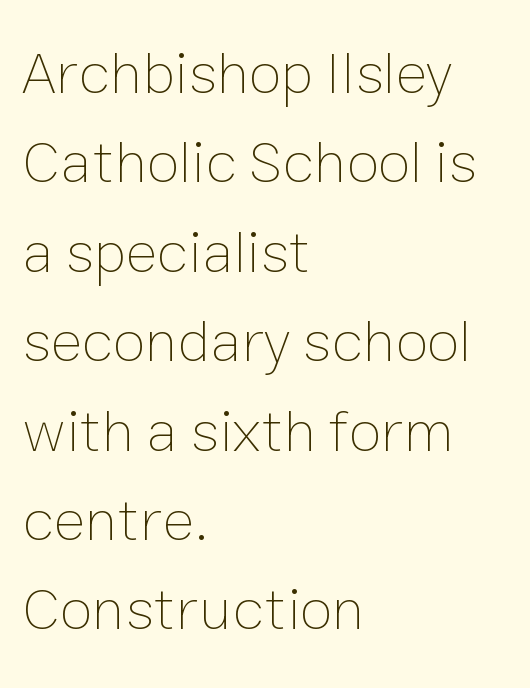
Q: Is the text bold? A: No.
Q: Is the text italic (slanted)? A: No, it is upright.
Q: Is the text underlined? A: No.
Q: How is the paragraph aligned? A: Left-aligned.
Q: Is the spacing between letters normal or unusually wide? A: Normal.
Q: Is the spacing between lines tight, normal or loose? A: Normal.
Q: Width (condensed, normal, or wide)? A: Normal.
Q: Stroke contrast? A: Low.
Q: x-height? A: Medium.
Q: Monospaced? A: No.
